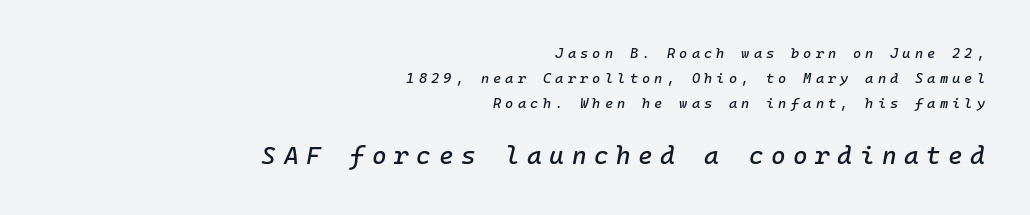
{"italic": "yes", "lean": "right", "slant_degrees": 10, "underline": "no", "align": "right", "line_spacing_ratio": 1.78, "letter_spacing": "wide", "letter_spacing_em": 0.3, "larger_block": "second", "size_ratio": 1.79, "glyph_px": 25}
